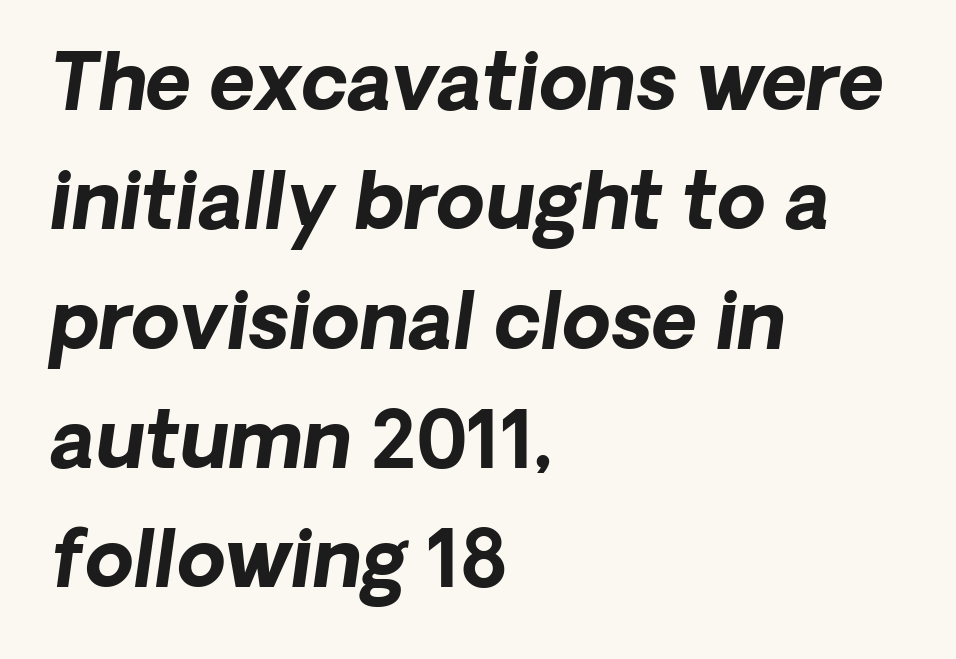
{"serif": "no", "bold": "yes", "weight": "bold", "width": "normal", "stroke_contrast": "low", "x_height": "medium", "monospaced": "no", "underline": "no", "align": "left", "line_spacing": "normal", "line_spacing_ratio": 1.53, "letter_spacing": "normal", "letter_spacing_em": 0.0, "glyph_px": 78}
